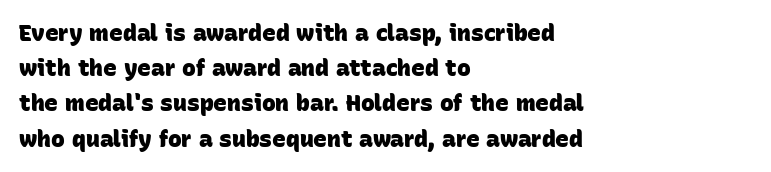
Emphasis by weight is at full strength: bold. The space between consecutive lines is moderate. This rendering uses left alignment, leaving the right contour irregular. Plain, unruled lines of type. Honestly, the letter spacing is just normal — you wouldn't notice it.
